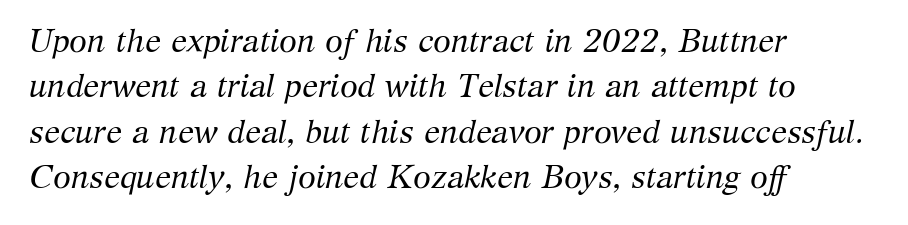
The image shows 32 px regular-weight serif type, italic (leaning right); set left-aligned, normal line spacing (1.42x), normal letter spacing, not underlined; medium stroke contrast and a medium x-height.
